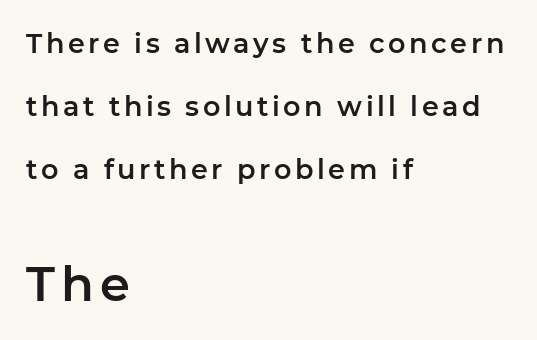
Q: Is the text italic (slanted)? A: No, it is upright.
Q: Is the typeface a serif or a sans-serif typeface? A: Sans-serif.
Q: Is the text underlined? A: No.
Q: How is the paragraph aligned? A: Left-aligned.
Q: Is the spacing between lines tight, normal or loose? A: Loose.
Q: Which block of text is set in a larger size, the first (top) or the second (bottom)? A: The second (bottom) one.
Q: Width (condensed, normal, or wide)? A: Normal.
Q: Stroke contrast? A: Low.
Q: x-height? A: Medium.
Q: Monospaced? A: No.
